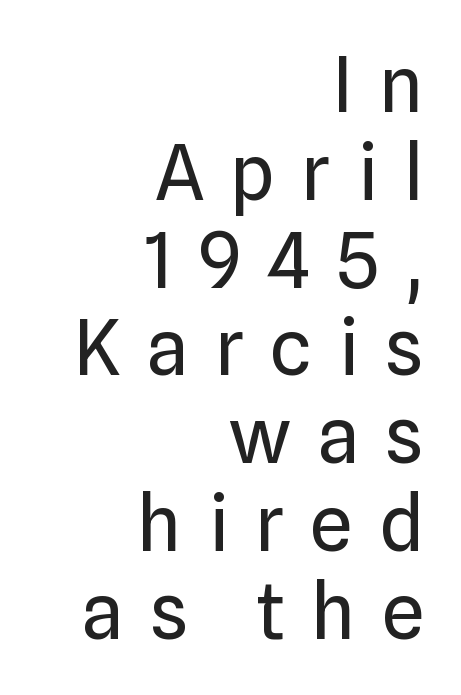
Q: Is the text bold? A: No.
Q: Is the text italic (slanted)? A: No, it is upright.
Q: Is the typeface a serif or a sans-serif typeface? A: Sans-serif.
Q: Is the text underlined? A: No.
Q: How is the paragraph aligned? A: Right-aligned.
Q: Is the spacing between letters normal or unusually wide? A: Unusually wide.
Q: Is the spacing between lines tight, normal or loose? A: Tight.
Q: Width (condensed, normal, or wide)? A: Normal.
Q: Stroke contrast? A: Low.
Q: x-height? A: Medium.
Q: Monospaced? A: No.
